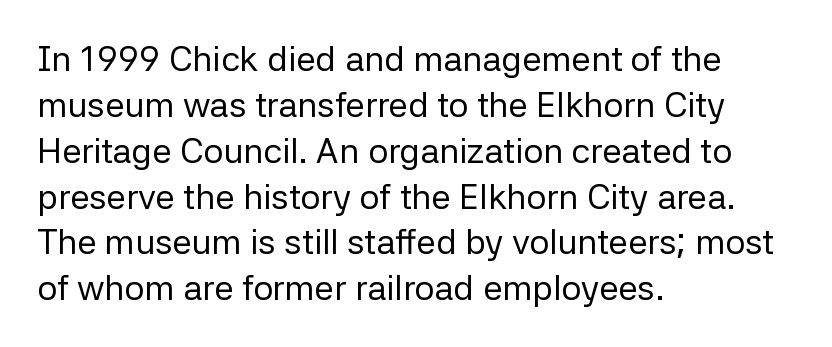
The image shows 35 px regular-weight sans-serif type, upright; set left-aligned, normal line spacing (1.31x), normal letter spacing, not underlined; low stroke contrast and a medium x-height.
